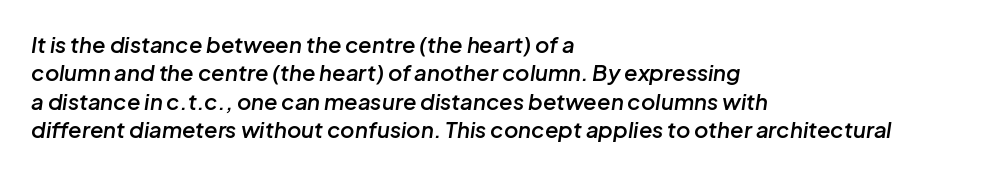
Q: Is the text bold? A: Semi-bold.
Q: Is the text italic (slanted)? A: Yes, it leans right by about 8 degrees.
Q: Is the text underlined? A: No.
Q: How is the paragraph aligned? A: Left-aligned.
Q: Is the spacing between letters normal or unusually wide? A: Normal.
Q: Is the spacing between lines tight, normal or loose? A: Normal.
